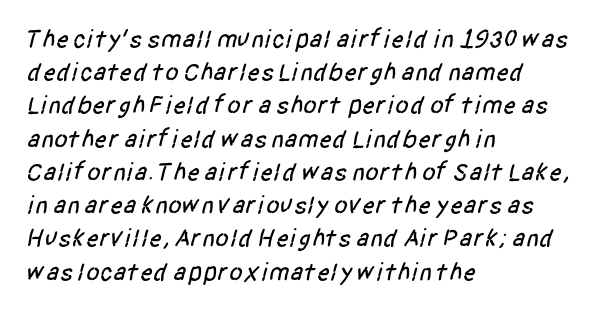
The image shows 25 px text type; set left-aligned, normal line spacing (1.33x), normal letter spacing, not underlined.
